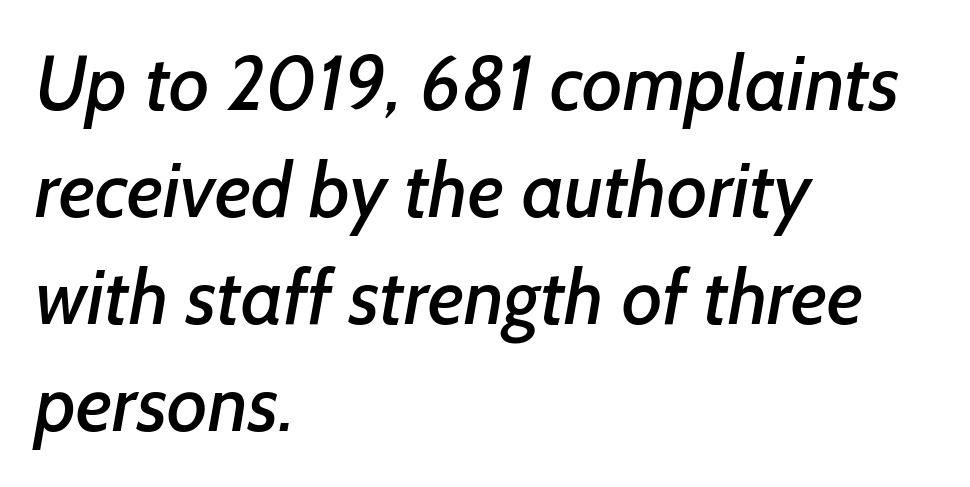
Q: Is the typeface a serif or a sans-serif typeface? A: Sans-serif.
Q: Is the text underlined? A: No.
Q: How is the paragraph aligned? A: Left-aligned.
Q: Is the spacing between letters normal or unusually wide? A: Normal.
Q: Is the spacing between lines tight, normal or loose? A: Normal.
Q: Width (condensed, normal, or wide)? A: Normal.
Q: Stroke contrast? A: Low.
Q: x-height? A: Medium.
Q: Monospaced? A: No.
